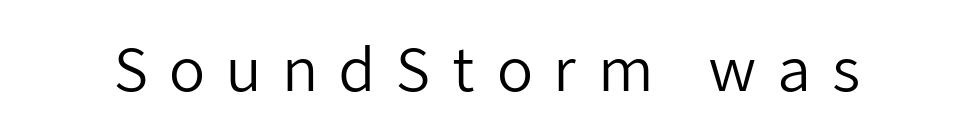
The image shows 59 px regular-weight sans-serif type, upright; set unusually wide letter spacing (+0.34 em), not underlined; low stroke contrast and a medium x-height.
